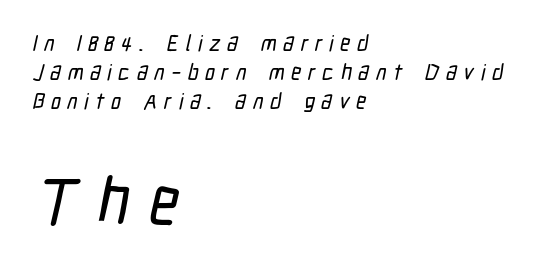
The image shows 65 px condensed sans-serif type; set left-aligned, normal line spacing (1.31x), unusually wide letter spacing (+0.3 em), not underlined; the second (bottom) block is 2.95x larger; low stroke contrast and a medium x-height.
